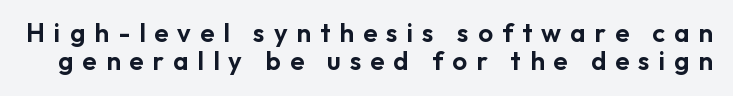
Q: Is the text italic (slanted)? A: No, it is upright.
Q: Is the text underlined? A: No.
Q: Is the spacing between letters normal or unusually wide? A: Unusually wide.
Q: Is the spacing between lines tight, normal or loose? A: Tight.
